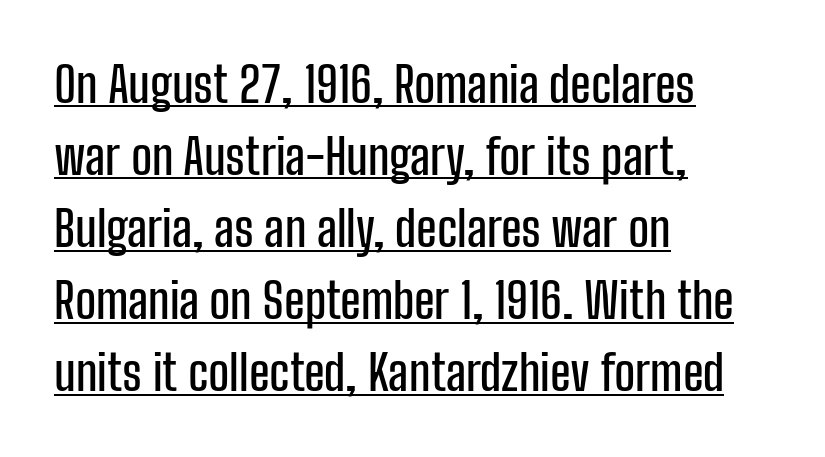
The passage shown stacks its lines at a standard gap. Vertical strokes here are truly vertical. Underlined type. The face used here is proportionally spaced, like ordinary book or web type. Look at the tracking — it's just the regular setting, nothing added.
